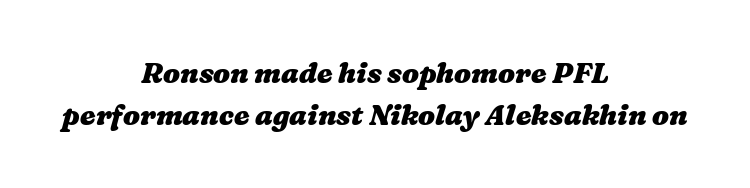
Q: Is the text bold? A: Yes.
Q: Is the text underlined? A: No.
Q: How is the paragraph aligned? A: Centered.
Q: Is the spacing between letters normal or unusually wide? A: Normal.
Q: Is the spacing between lines tight, normal or loose? A: Normal.
Q: Width (condensed, normal, or wide)? A: Wide.
Q: Stroke contrast? A: Medium.
Q: x-height? A: Medium.
Q: Monospaced? A: No.
